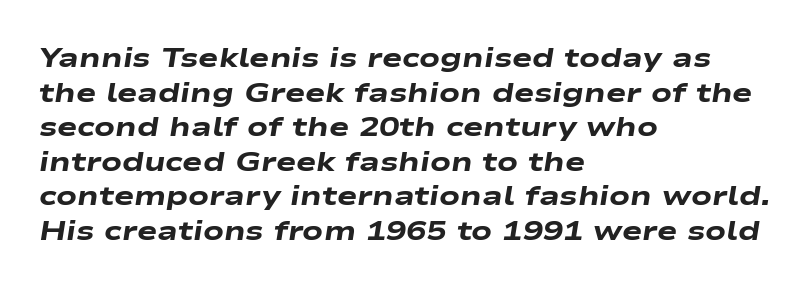
Q: Is the text bold? A: Yes.
Q: Is the text italic (slanted)? A: Yes, it leans right by about 9 degrees.
Q: Is the text underlined? A: No.
Q: How is the paragraph aligned? A: Left-aligned.
Q: Is the spacing between letters normal or unusually wide? A: Normal.
Q: Is the spacing between lines tight, normal or loose? A: Normal.
